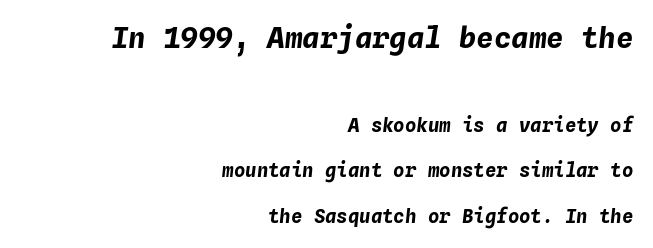
Q: Is the text bold? A: Yes.
Q: Is the text italic (slanted)? A: Yes, it leans right by about 4 degrees.
Q: Is the text underlined? A: No.
Q: How is the paragraph aligned? A: Right-aligned.
Q: Is the spacing between letters normal or unusually wide? A: Normal.
Q: Is the spacing between lines tight, normal or loose? A: Loose.
Q: Which block of text is set in a larger size, the first (top) or the second (bottom)? A: The first (top) one.
Q: Width (condensed, normal, or wide)? A: Normal.
Q: Stroke contrast? A: Low.
Q: x-height? A: Medium.
Q: Monospaced? A: Yes.
